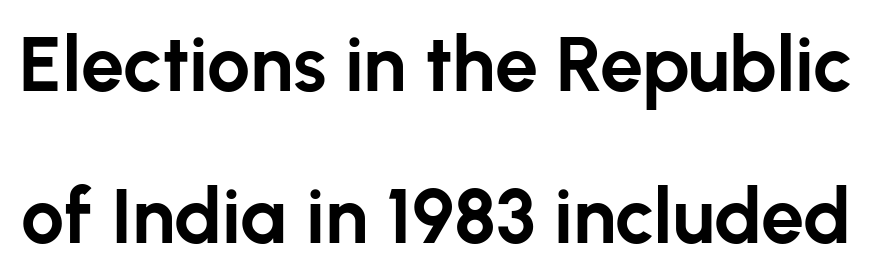
The specimen reads as upright at a glance. A typesetter would call this proportional, since set widths differ per character. Unmarked baselines from the first word to the last. Heavy, bold letterforms. You could call the tracking neutral — neither tight nor loose.
